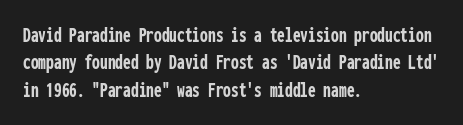
The image shows 22 px bold type, upright; set left-aligned, line spacing 1.24x, normal letter spacing, not underlined.
